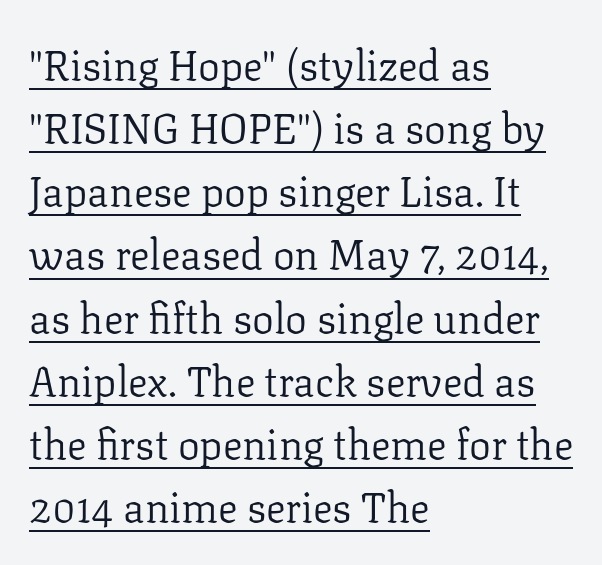
The image shows 41 px regular-weight serif type, upright; set left-aligned, normal line spacing (1.54x), normal letter spacing, underlined; low stroke contrast and a medium x-height.
